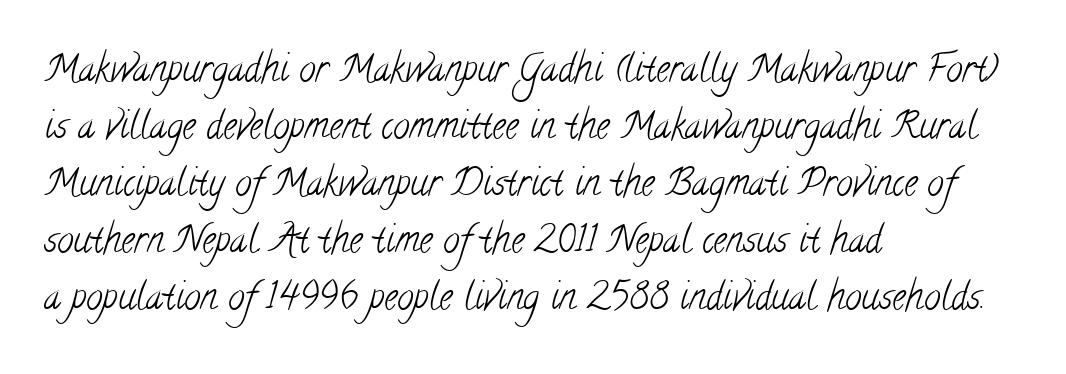
Between one letter and the next there's only the usual sliver of space. Honestly, there is no underline to notice here at all. Is this a sans? No — the strokes have serifs. Is this a heavy cut? Hardly; it is regular or lighter.
